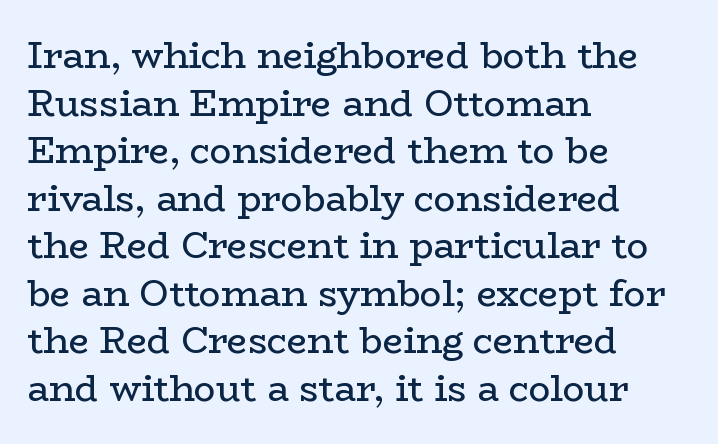
Q: Is the text bold? A: No.
Q: Is the text italic (slanted)? A: No, it is upright.
Q: Is the typeface a serif or a sans-serif typeface? A: Serif.
Q: Is the text underlined? A: No.
Q: How is the paragraph aligned? A: Left-aligned.
Q: Is the spacing between letters normal or unusually wide? A: Normal.
Q: Is the spacing between lines tight, normal or loose? A: Normal.
Q: Width (condensed, normal, or wide)? A: Wide.
Q: Stroke contrast? A: Low.
Q: x-height? A: Medium.
Q: Monospaced? A: No.
